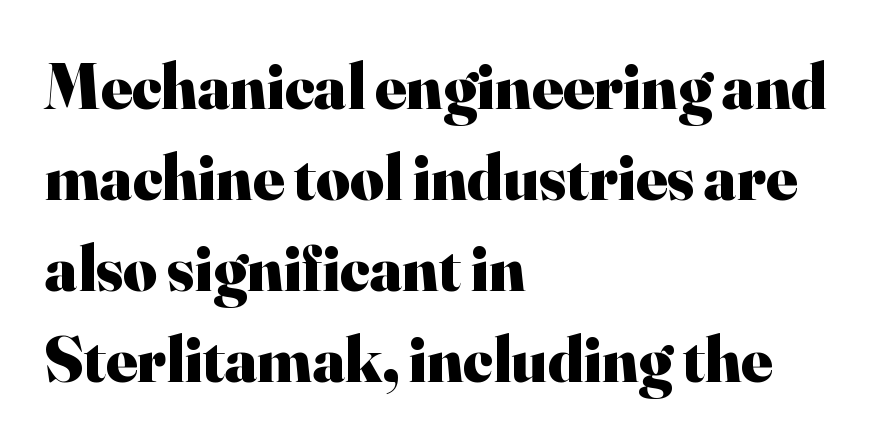
The characters display serif detailing at their extremities. Alignment: flush left. Does extra space separate the letters? No, they use regular spacing. Posture: straight, roman, zero tilt. Nobody drew a line under any word here.
